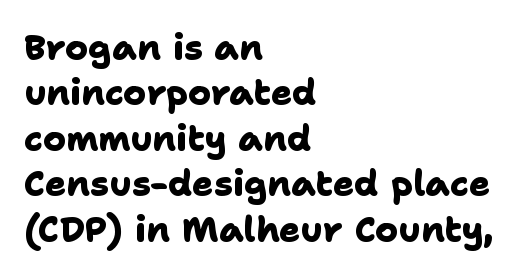
A classic flush-left, rag-right setting is used for this passage. The vertical gap from one line to the next is medium. The space beneath each line is pristine and unruled. The face used here is a sans, in the tradition of grotesques and geometrics. You'd pick this weight for a headline — it's a proper bold. Each letter keeps its own natural width here, so spacing adapts to shape.
